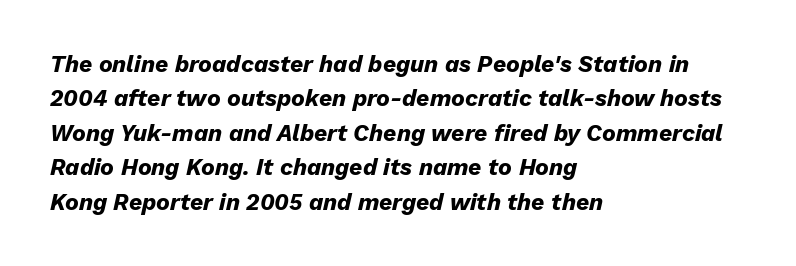
{"italic": "yes", "lean": "right", "slant_degrees": 13, "bold": "yes", "underline": "no", "align": "left", "line_spacing": "normal", "line_spacing_ratio": 1.5, "letter_spacing": "normal", "letter_spacing_em": 0.0, "glyph_px": 23}
